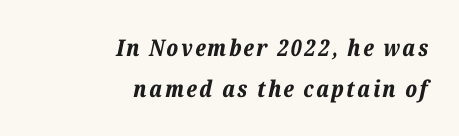
The image shows 23 px bold type, italic (leaning right); set right-aligned, line spacing 1.79x, not underlined.
